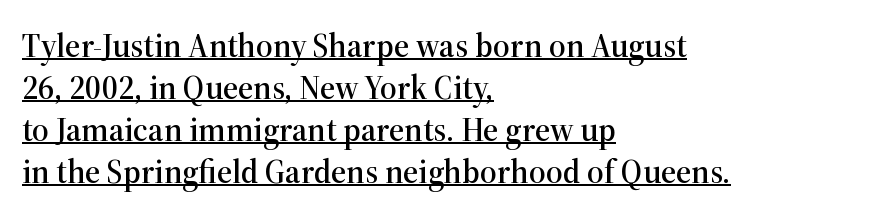
Every character sits straight up, as roman type does. Does the copy run flush right? No — it runs flush left. Descenders here cross a horizontal rule under the line. Are there feet on the stems? There are — it's a serif.
